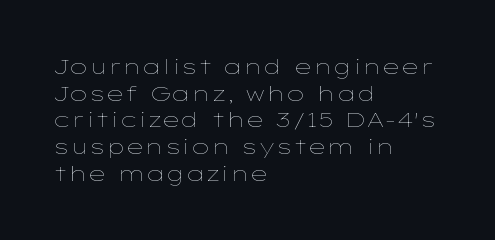
Summary of weight: not heavy and not bold. The vertical gap from one line to the next is medium. The type is set solid horizontally, with unmodified tracking. No italicization has been applied; the sample stays upright. The paragraph shown leans on its left margin. The gap between lines stays unmarked.
